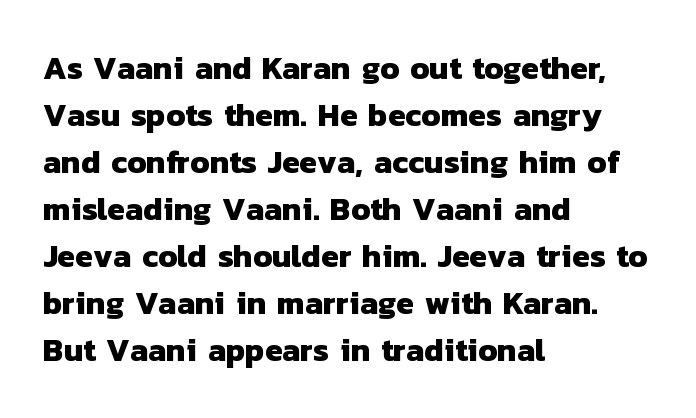
Q: Is the text bold? A: Yes.
Q: Is the typeface a serif or a sans-serif typeface? A: Sans-serif.
Q: Is the text underlined? A: No.
Q: How is the paragraph aligned? A: Left-aligned.
Q: Is the spacing between letters normal or unusually wide? A: Normal.
Q: Is the spacing between lines tight, normal or loose? A: Normal.
Q: Width (condensed, normal, or wide)? A: Normal.
Q: Stroke contrast? A: Low.
Q: x-height? A: Medium.
Q: Monospaced? A: No.
